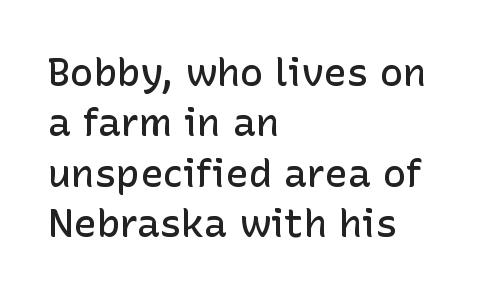
Q: Is the text bold? A: Semi-bold.
Q: Is the text italic (slanted)? A: No, it is upright.
Q: Is the typeface a serif or a sans-serif typeface? A: Sans-serif.
Q: Is the text underlined? A: No.
Q: How is the paragraph aligned? A: Left-aligned.
Q: Is the spacing between letters normal or unusually wide? A: Normal.
Q: Is the spacing between lines tight, normal or loose? A: Normal.
Q: Width (condensed, normal, or wide)? A: Normal.
Q: Stroke contrast? A: Low.
Q: x-height? A: Medium.
Q: Monospaced? A: No.
